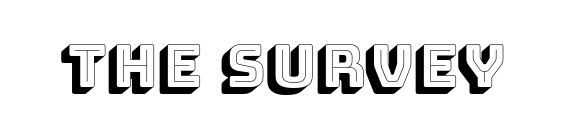
Ordinary non-slanted type is in use. A bare baseline throughout the passage. Words appear dense and cohesive because spacing is normal. Here the designer chose a conventional face with non-uniform glyph widths.
